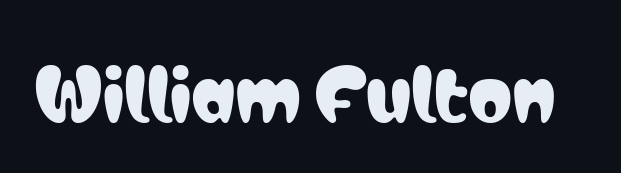
The image shows 70 px condensed sans-serif type, upright; set normal letter spacing, not underlined; low stroke contrast and a medium x-height.
